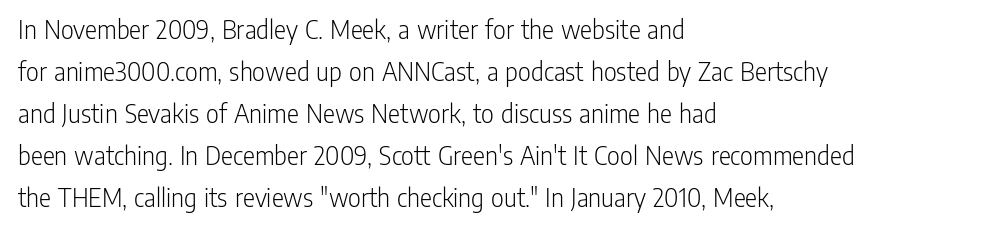
The image shows 28 px light, condensed sans-serif type, upright; set left-aligned, normal line spacing (1.5x), normal letter spacing, not underlined; low stroke contrast and a medium x-height.
